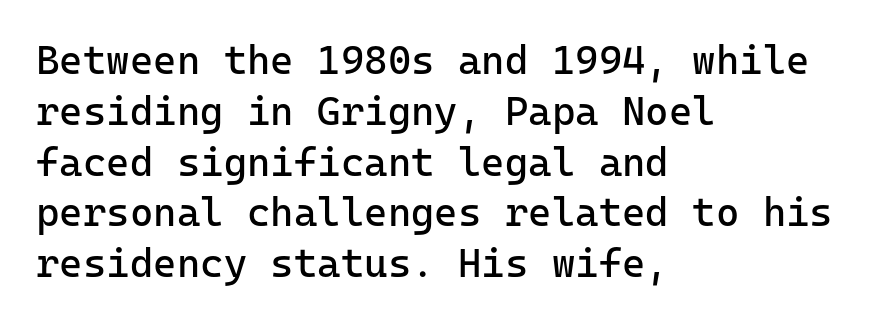
The image shows 40 px regular-weight sans-serif type, upright, monospaced; set left-aligned, normal line spacing (1.27x), normal letter spacing, not underlined; low stroke contrast and a medium x-height.
